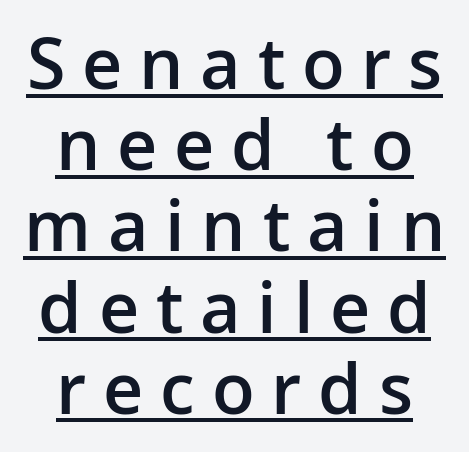
The words here are underlined. A bit beefed up — I'd call it semibold rather than bold. Style check: upright. Regarding serifs, this sample does without them. The lines are quadded center. The face used here is proportionally spaced, like ordinary book or web type.
